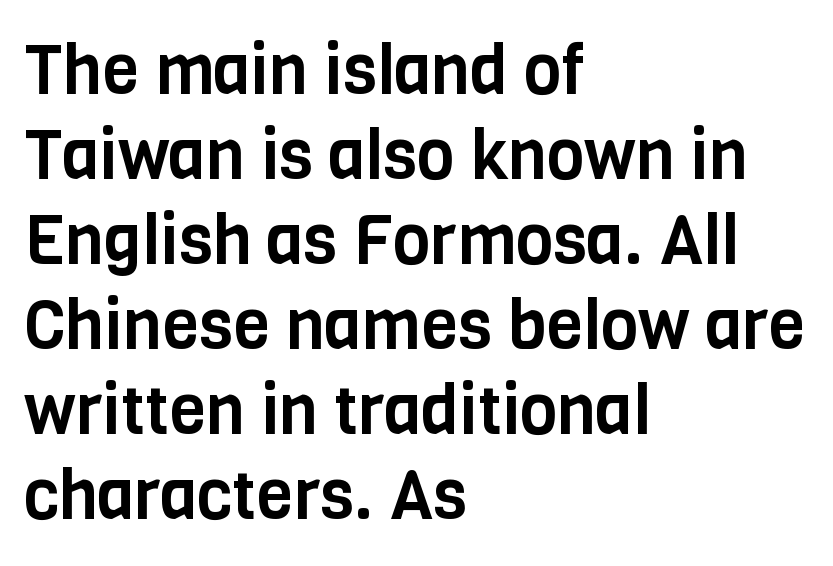
The image shows 68 px condensed sans-serif type, upright; set left-aligned, normal line spacing (1.25x), normal letter spacing, not underlined; low stroke contrast and a large x-height.
